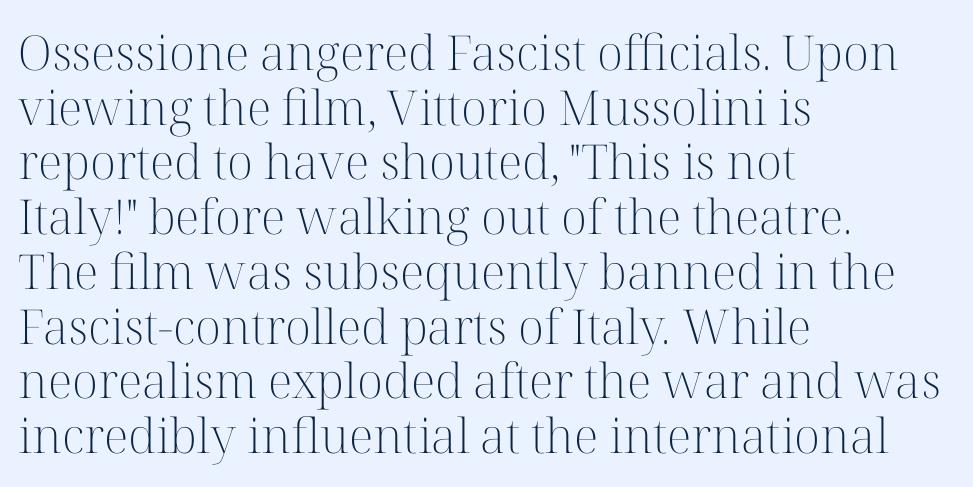
Q: Is the text bold? A: No.
Q: Is the text italic (slanted)? A: No, it is upright.
Q: Is the typeface a serif or a sans-serif typeface? A: Serif.
Q: Is the text underlined? A: No.
Q: How is the paragraph aligned? A: Left-aligned.
Q: Is the spacing between letters normal or unusually wide? A: Normal.
Q: Is the spacing between lines tight, normal or loose? A: Tight.
Q: Width (condensed, normal, or wide)? A: Normal.
Q: Stroke contrast? A: High.
Q: x-height? A: Medium.
Q: Monospaced? A: No.
